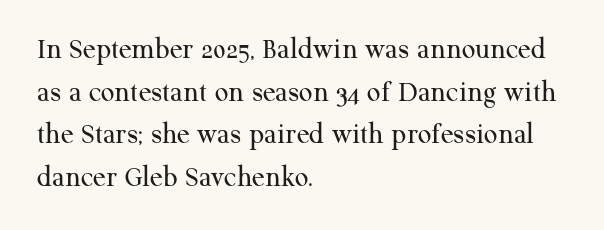
Q: Is the text bold? A: No.
Q: Is the text italic (slanted)? A: No, it is upright.
Q: Is the typeface a serif or a sans-serif typeface? A: Serif.
Q: Is the text underlined? A: No.
Q: How is the paragraph aligned? A: Left-aligned.
Q: Is the spacing between letters normal or unusually wide? A: Normal.
Q: Is the spacing between lines tight, normal or loose? A: Normal.
Q: Width (condensed, normal, or wide)? A: Normal.
Q: Stroke contrast? A: Medium.
Q: x-height? A: Medium.
Q: Monospaced? A: No.
